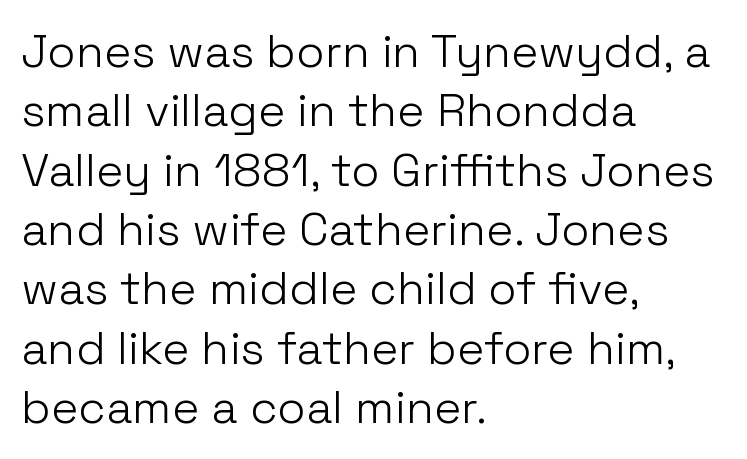
The letters stand upright; this is a roman face. The letters advance in unequal steps, a hallmark of proportional type. Nothing unusual about the tracking: characters are spaced as the font intends. The typesetter chose a ragged-right arrangement here.
